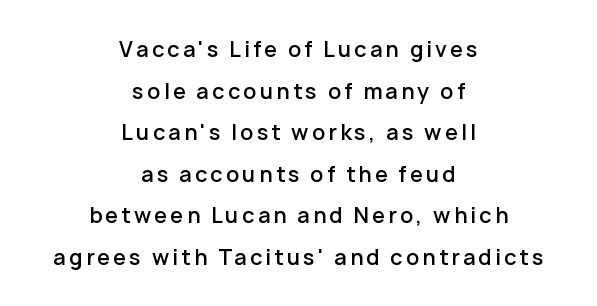
The image shows 21 px text type, upright; set centered, loose line spacing (1.98x), not underlined.
